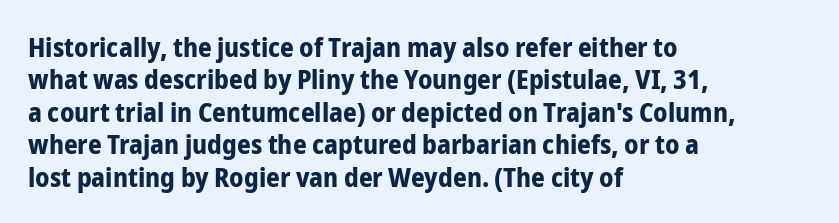
The space directly below the letters is spotless. Heavy-handed strokes throughout: this text is bold. If you drew a ruler down the left edge, every line would touch it. Italic: no, the glyphs are upright roman. Nobody touched the tracking dial on this one.
